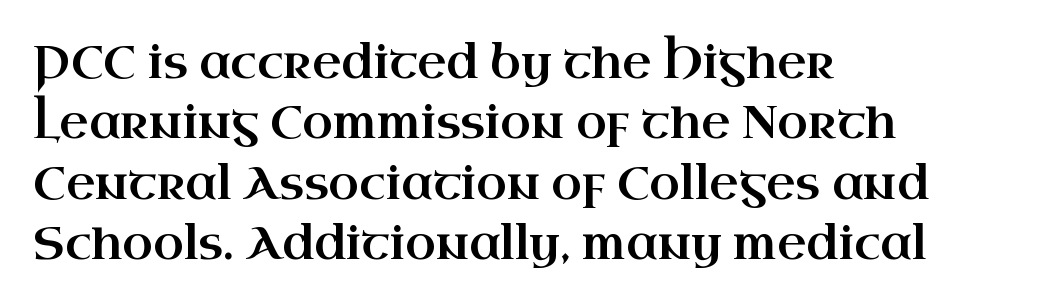
The image shows 45 px wide serif type, upright; set left-aligned, normal line spacing (1.34x), normal letter spacing, not underlined; high stroke contrast and a small x-height.
